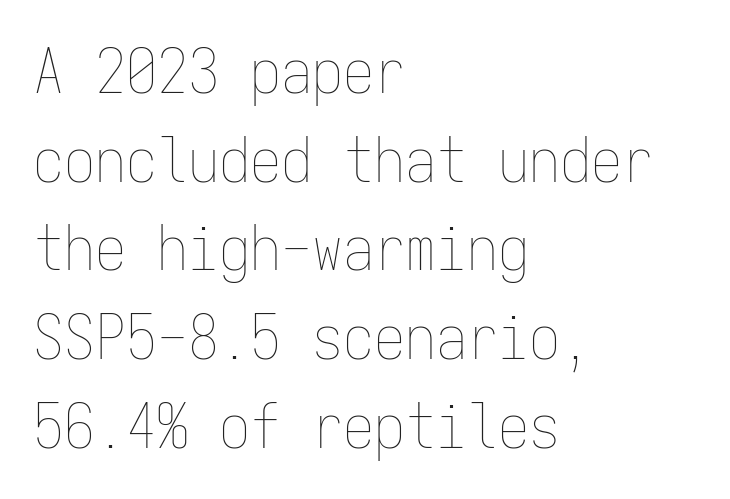
The image shows 62 px thin, condensed type, upright, monospaced; set left-aligned, normal line spacing (1.43x), normal letter spacing, not underlined; low stroke contrast and a medium x-height.
